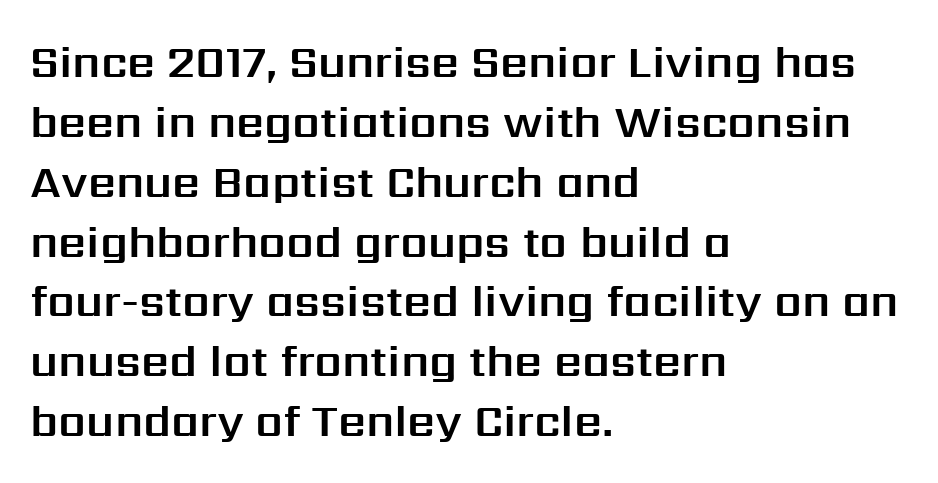
Words float on clear page, feet unadorned. Nope, not italic — everything's standing straight. The face used here is proportionally spaced, like ordinary book or web type. In terms of leading, this rendering sits right in the middle. Short note: letters normally spaced.
